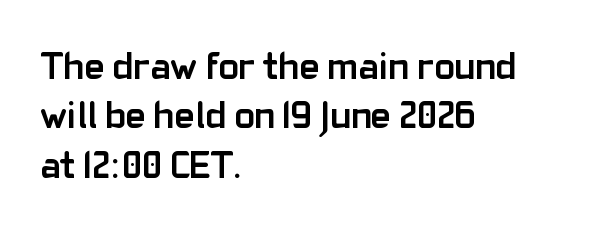
Q: Is the text bold? A: Yes.
Q: Is the text italic (slanted)? A: No, it is upright.
Q: Is the typeface a serif or a sans-serif typeface? A: Sans-serif.
Q: Is the text underlined? A: No.
Q: How is the paragraph aligned? A: Left-aligned.
Q: Is the spacing between letters normal or unusually wide? A: Normal.
Q: Is the spacing between lines tight, normal or loose? A: Normal.
Q: Width (condensed, normal, or wide)? A: Normal.
Q: Stroke contrast? A: Low.
Q: x-height? A: Medium.
Q: Monospaced? A: No.
